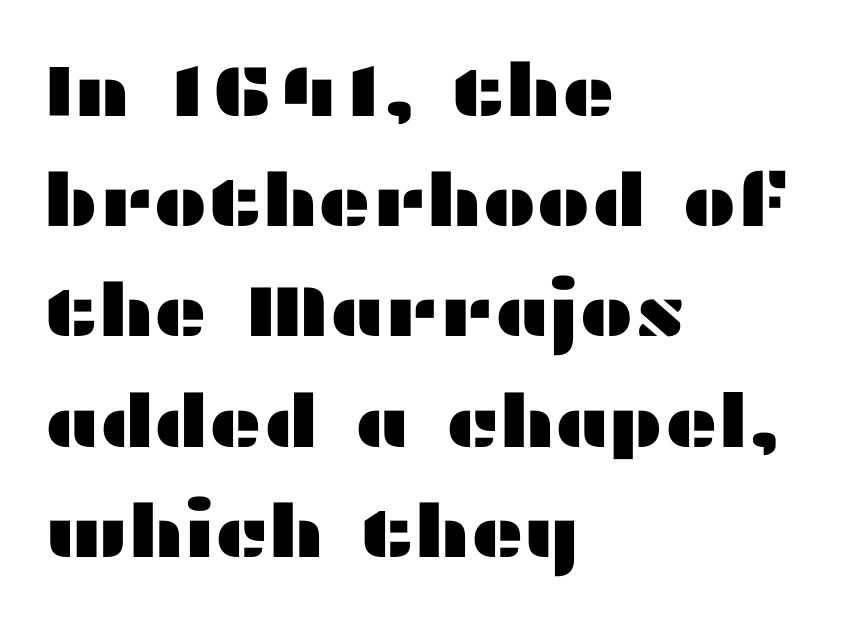
{"serif": "no", "italic": "no", "width": "wide", "stroke_contrast": "medium", "x_height": "medium", "monospaced": "no", "underline": "no", "align": "left", "line_spacing": "normal", "line_spacing_ratio": 1.51, "letter_spacing": "normal", "letter_spacing_em": 0.0, "glyph_px": 73}
